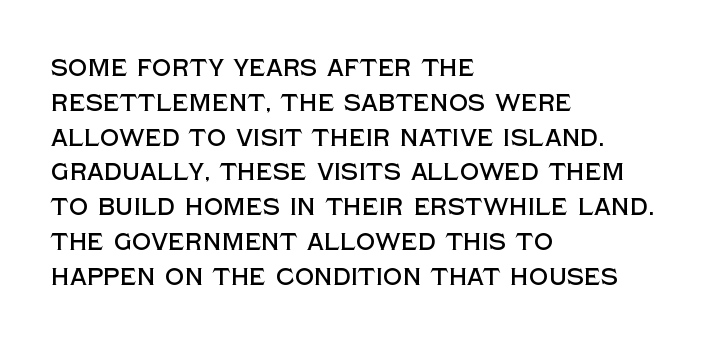
The image shows 24 px text type, upright; set left-aligned, normal line spacing (1.45x), normal letter spacing, not underlined.
